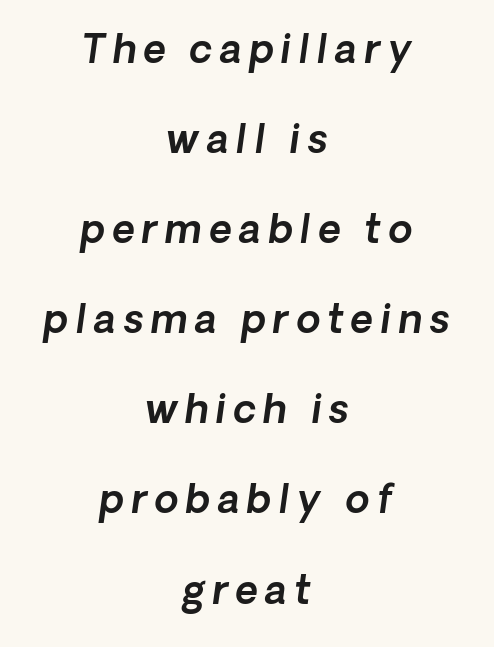
{"italic": "yes", "lean": "right", "slant_degrees": 8, "width": "normal", "x_height": "medium", "monospaced": "no", "underline": "no", "align": "center", "line_spacing": "loose", "line_spacing_ratio": 2.31, "glyph_px": 39}
